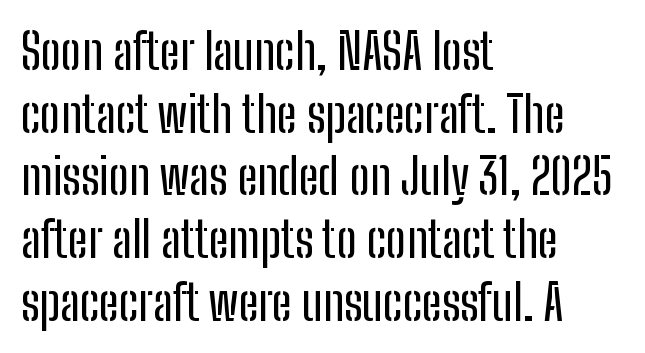
The image shows 49 px condensed sans-serif type, upright; set left-aligned, normal line spacing (1.28x), normal letter spacing, not underlined; low stroke contrast and a medium x-height.
